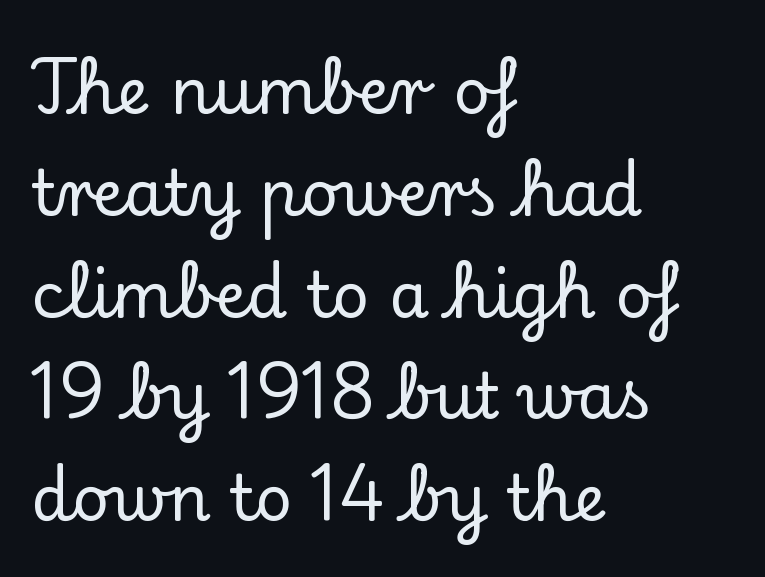
{"serif": "yes", "italic": "no", "width": "normal", "stroke_contrast": "low", "x_height": "small", "monospaced": "no", "underline": "no", "align": "left", "line_spacing": "normal", "line_spacing_ratio": 1.59, "letter_spacing": "normal", "letter_spacing_em": 0.0, "glyph_px": 64}
